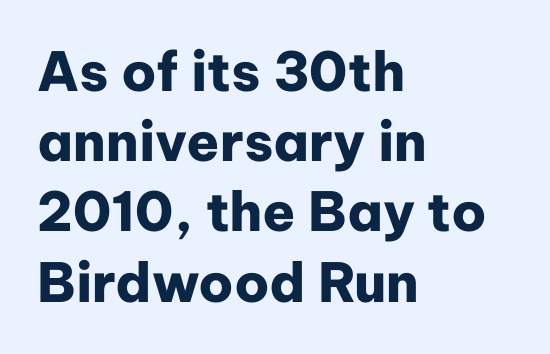
Q: Is the text bold? A: Yes.
Q: Is the text italic (slanted)? A: No, it is upright.
Q: Is the typeface a serif or a sans-serif typeface? A: Sans-serif.
Q: Is the text underlined? A: No.
Q: How is the paragraph aligned? A: Left-aligned.
Q: Is the spacing between letters normal or unusually wide? A: Normal.
Q: Is the spacing between lines tight, normal or loose? A: Normal.
Q: Width (condensed, normal, or wide)? A: Normal.
Q: Stroke contrast? A: Low.
Q: x-height? A: Medium.
Q: Monospaced? A: No.
